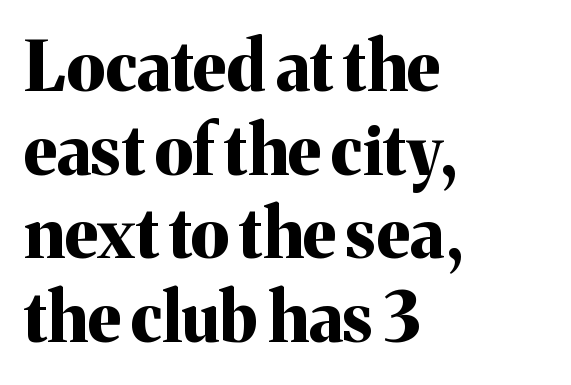
A typesetter would label this face a serif. Posture: straight, roman, zero tilt. The rendering uses natural spacing where letterforms have individual widths. The letters are bold, with thick, heavy strokes.
